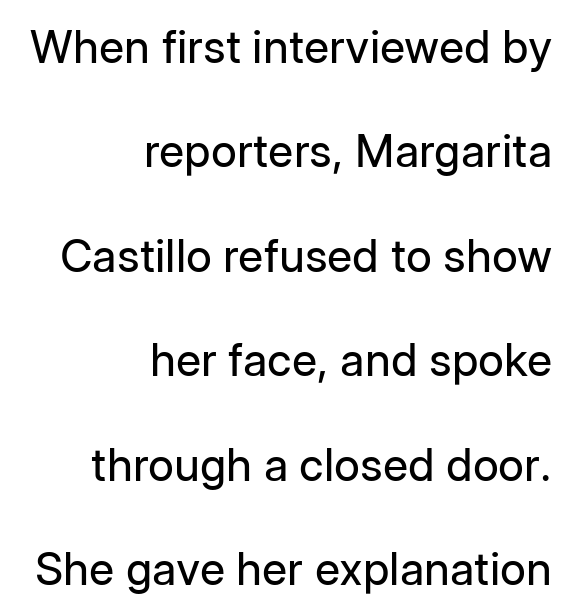
Q: Is the text bold? A: No.
Q: Is the text italic (slanted)? A: No, it is upright.
Q: Is the typeface a serif or a sans-serif typeface? A: Sans-serif.
Q: Is the text underlined? A: No.
Q: How is the paragraph aligned? A: Right-aligned.
Q: Is the spacing between letters normal or unusually wide? A: Normal.
Q: Is the spacing between lines tight, normal or loose? A: Loose.
Q: Width (condensed, normal, or wide)? A: Normal.
Q: Stroke contrast? A: Low.
Q: x-height? A: Medium.
Q: Monospaced? A: No.
